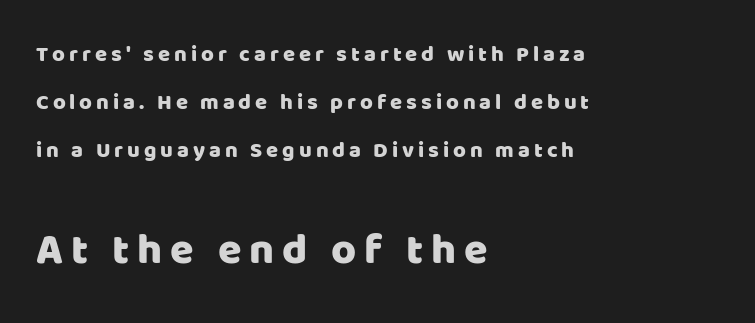
Decoration check: the copy has no underline. This is the regular roman posture of the typeface. The designer dialed line spacing up above the default. This sample is left-justified, so line endings fall wherever the words run out.
